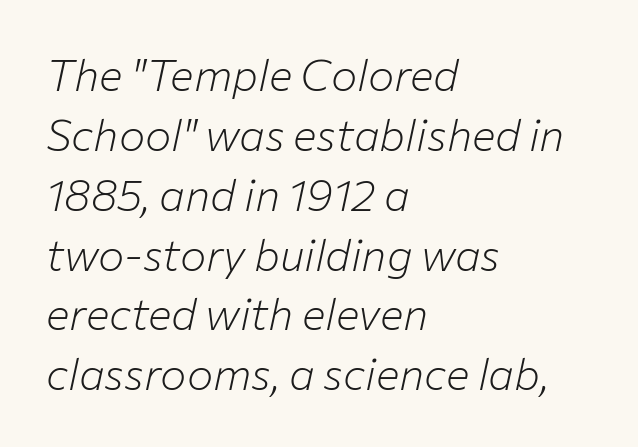
The image shows 44 px light type, italic (leaning right); set left-aligned, normal line spacing (1.36x), normal letter spacing, not underlined; low stroke contrast and a medium x-height.
